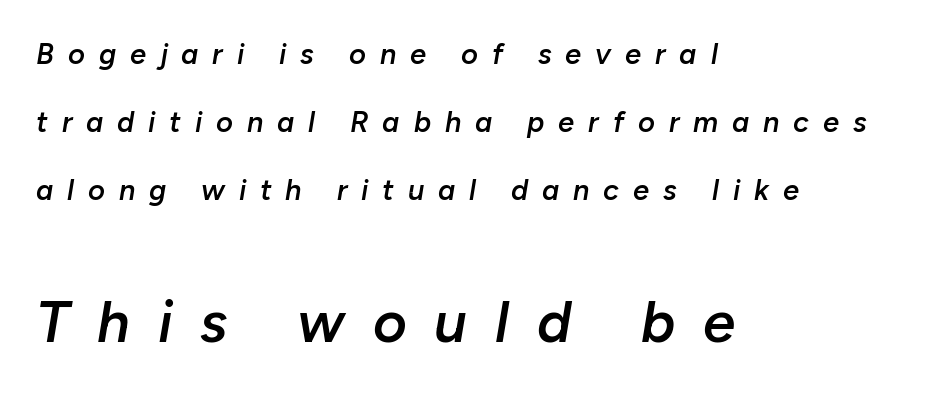
The setting favours the left margin, as ordinary paragraphs usually do. Its strokes are somewhat broadened, the hallmark of semibold type. A typesetter would call this heavily tracked-out type. Underline: absent. Here the second block reads like a headline and the first like body copy. Looking at the ascenders, they clearly lean.
